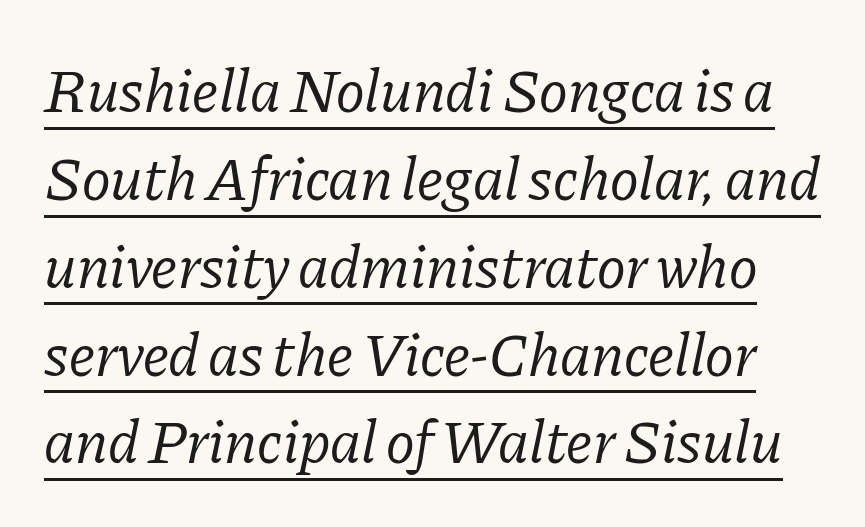
Serifs: yes, visible at the terminals of the letterforms. The rendering uses the underline text-decoration. Nothing heavy about these letters — not bold at all. Is there much room between lines? A standard amount, neither cramped nor airy.
